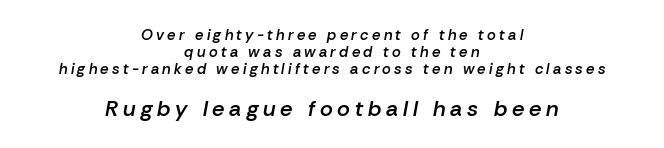
Q: Is the text bold? A: Semi-bold.
Q: Is the text italic (slanted)? A: Yes, it leans right by about 10 degrees.
Q: Is the text underlined? A: No.
Q: How is the paragraph aligned? A: Centered.
Q: Is the spacing between letters normal or unusually wide? A: Unusually wide.
Q: Is the spacing between lines tight, normal or loose? A: Tight.
Q: Which block of text is set in a larger size, the first (top) or the second (bottom)? A: The second (bottom) one.
